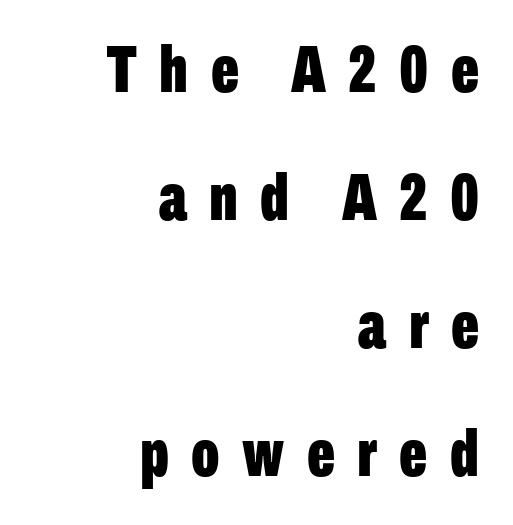
Summary of vertical rhythm: relaxed, with wide interline spacing. Weight check: bold — yes, fully. Only glyphs here, with clear space below each row. Each letter keeps its own natural width here, so spacing adapts to shape. Italic: no, the glyphs are upright roman.
